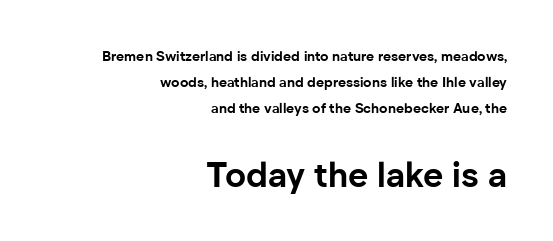
Q: Is the text bold? A: Yes.
Q: Is the text italic (slanted)? A: No, it is upright.
Q: Is the typeface a serif or a sans-serif typeface? A: Sans-serif.
Q: Is the text underlined? A: No.
Q: How is the paragraph aligned? A: Right-aligned.
Q: Is the spacing between letters normal or unusually wide? A: Normal.
Q: Which block of text is set in a larger size, the first (top) or the second (bottom)? A: The second (bottom) one.
Q: Width (condensed, normal, or wide)? A: Normal.
Q: Stroke contrast? A: Low.
Q: x-height? A: Medium.
Q: Monospaced? A: No.
